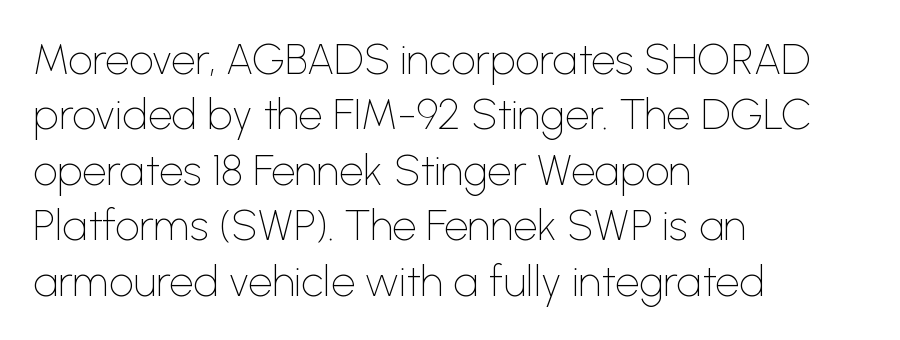
Q: Is the text bold? A: No.
Q: Is the text italic (slanted)? A: No, it is upright.
Q: Is the typeface a serif or a sans-serif typeface? A: Sans-serif.
Q: Is the text underlined? A: No.
Q: How is the paragraph aligned? A: Left-aligned.
Q: Is the spacing between letters normal or unusually wide? A: Normal.
Q: Is the spacing between lines tight, normal or loose? A: Normal.
Q: Width (condensed, normal, or wide)? A: Normal.
Q: Stroke contrast? A: Low.
Q: x-height? A: Medium.
Q: Monospaced? A: No.
